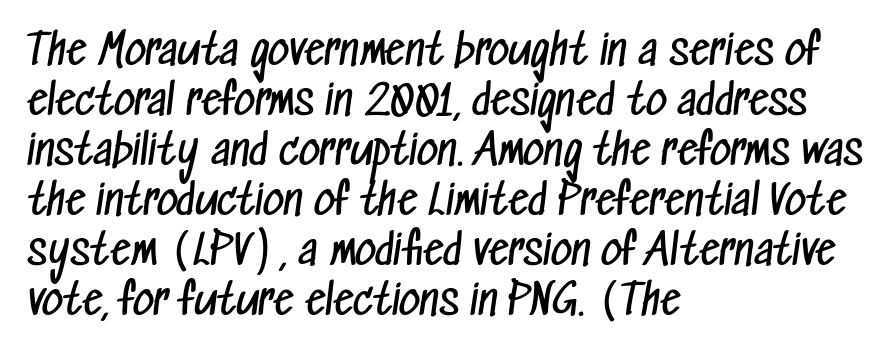
Glyph-to-glyph distance matches everyday printed text. Is the stroke heavy? The answer is a plain regular-or-lighter. This rendering uses left alignment, leaving the right contour irregular. Spacing verdict: proportional, widths tailored to each character. The area under the type is left untouched. A typesetter would label this face a sans.
